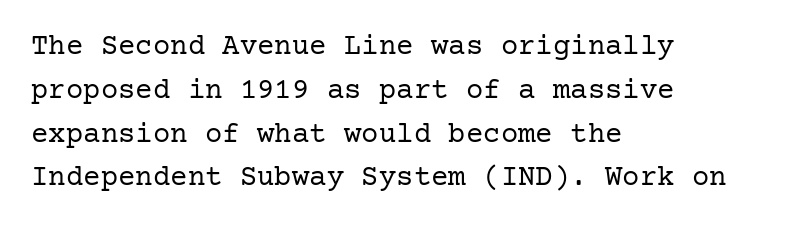
Q: Is the text bold? A: No.
Q: Is the text italic (slanted)? A: No, it is upright.
Q: Is the typeface a serif or a sans-serif typeface? A: Serif.
Q: Is the text underlined? A: No.
Q: How is the paragraph aligned? A: Left-aligned.
Q: Is the spacing between letters normal or unusually wide? A: Normal.
Q: Is the spacing between lines tight, normal or loose? A: Normal.
Q: Width (condensed, normal, or wide)? A: Normal.
Q: Stroke contrast? A: Low.
Q: x-height? A: Medium.
